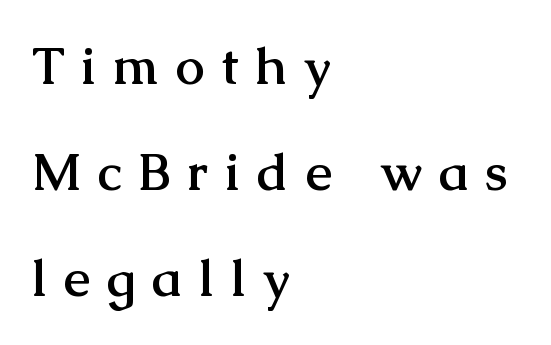
Q: Is the text bold? A: Yes.
Q: Is the text italic (slanted)? A: No, it is upright.
Q: Is the typeface a serif or a sans-serif typeface? A: Serif.
Q: Is the text underlined? A: No.
Q: How is the paragraph aligned? A: Left-aligned.
Q: Is the spacing between letters normal or unusually wide? A: Unusually wide.
Q: Is the spacing between lines tight, normal or loose? A: Loose.
Q: Width (condensed, normal, or wide)? A: Normal.
Q: Stroke contrast? A: Medium.
Q: x-height? A: Medium.
Q: Monospaced? A: No.
